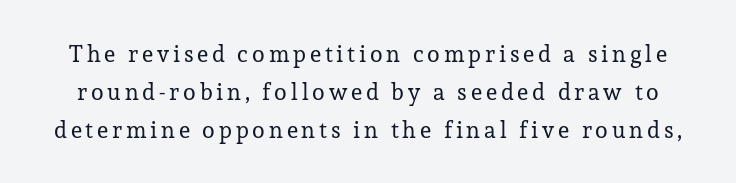
{"italic": "no", "bold": "no", "underline": "no", "line_spacing": "normal", "line_spacing_ratio": 1.65, "glyph_px": 23}
